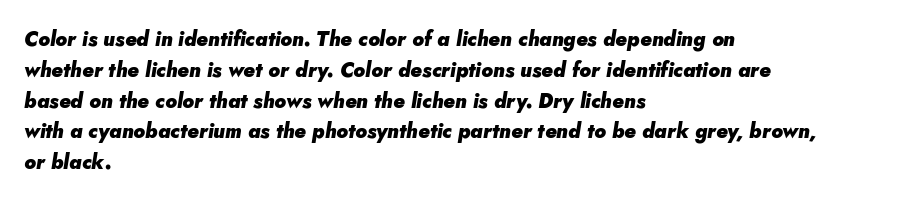
{"italic": "yes", "lean": "right", "slant_degrees": 5, "bold": "yes", "underline": "no", "align": "left", "line_spacing": "normal", "line_spacing_ratio": 1.54, "letter_spacing": "normal", "letter_spacing_em": 0.0, "glyph_px": 20}
